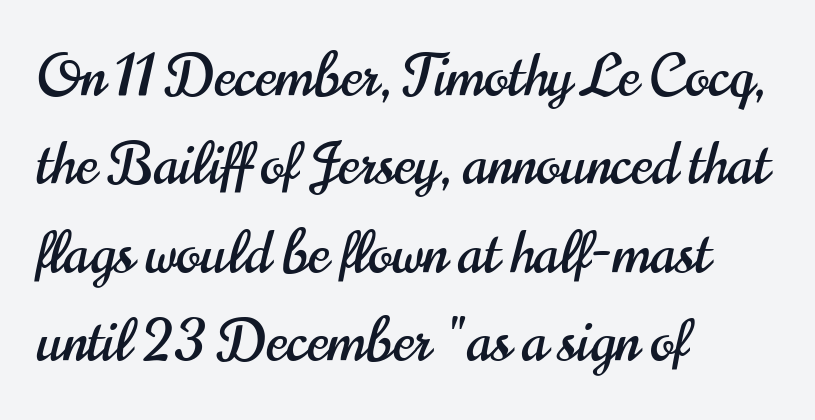
Q: Is the text italic (slanted)? A: Yes.
Q: Is the typeface a serif or a sans-serif typeface? A: Sans-serif.
Q: Is the text underlined? A: No.
Q: How is the paragraph aligned? A: Left-aligned.
Q: Is the spacing between letters normal or unusually wide? A: Normal.
Q: Is the spacing between lines tight, normal or loose? A: Normal.
Q: Width (condensed, normal, or wide)? A: Condensed.
Q: Stroke contrast? A: High.
Q: x-height? A: Small.
Q: Monospaced? A: No.
